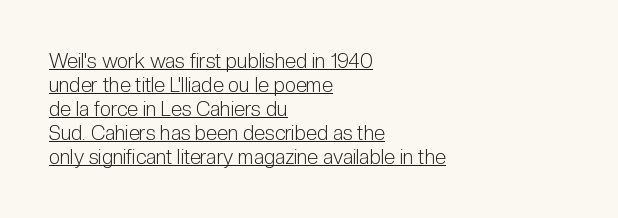
{"italic": "no", "bold": "no", "underline": "yes", "align": "left", "line_spacing_ratio": 1.2, "letter_spacing": "normal", "letter_spacing_em": 0.0, "glyph_px": 20}
